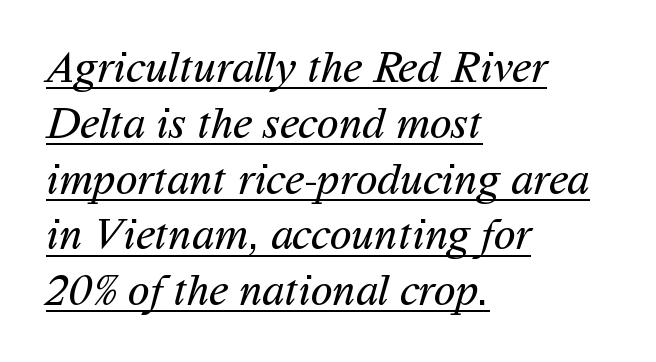
Q: Is the text bold? A: No.
Q: Is the typeface a serif or a sans-serif typeface? A: Sans-serif.
Q: Is the text underlined? A: Yes.
Q: How is the paragraph aligned? A: Left-aligned.
Q: Is the spacing between letters normal or unusually wide? A: Normal.
Q: Width (condensed, normal, or wide)? A: Normal.
Q: Stroke contrast? A: Medium.
Q: x-height? A: Medium.
Q: Monospaced? A: No.
